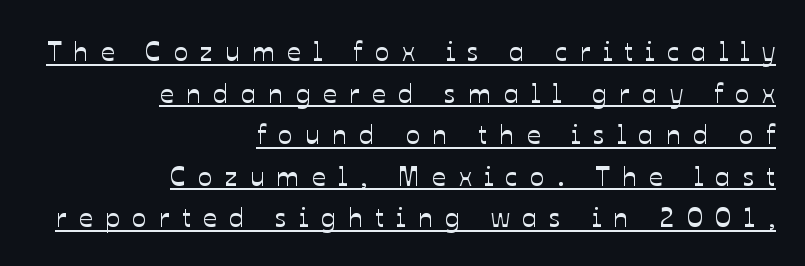
{"italic": "no", "underline": "yes", "align": "right", "line_spacing": "normal", "line_spacing_ratio": 1.54, "letter_spacing": "wide", "letter_spacing_em": 0.46, "glyph_px": 27}
